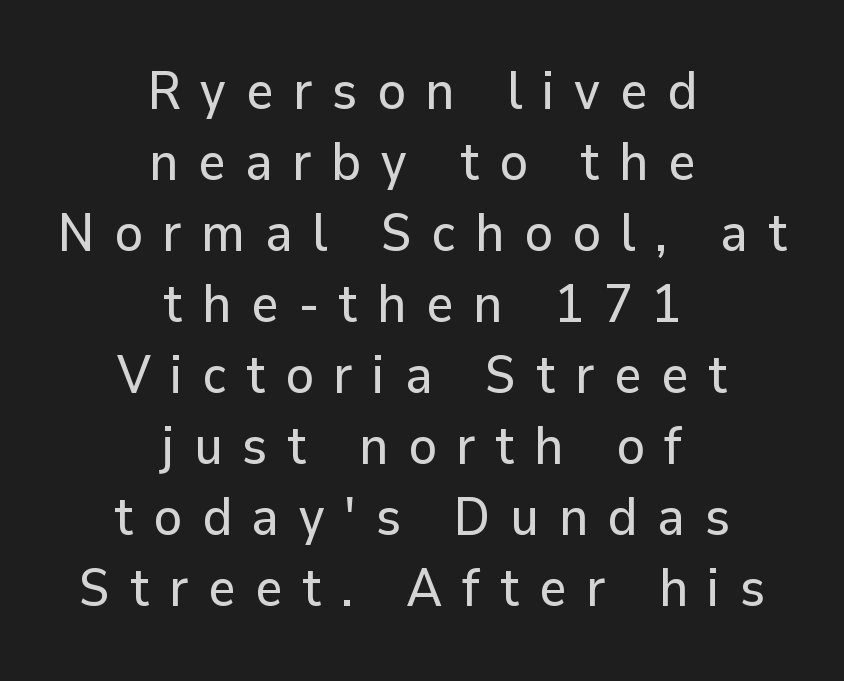
If you measured baseline to baseline, you'd find a middling distance. The rendering inserts visible extra space after every character. Posture: vertical. Check under the words: just untouched page.
